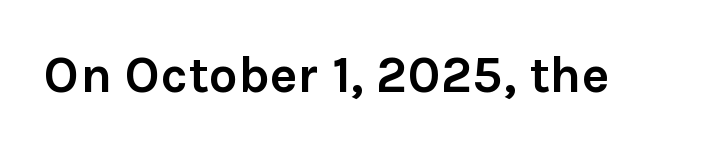
In terms of weight, the rendering is a true, heavy bold. The space directly below the letters is spotless. Nothing unusual about the tracking: characters are spaced as the font intends. When letters stand straight like this, we call the style roman or upright.
